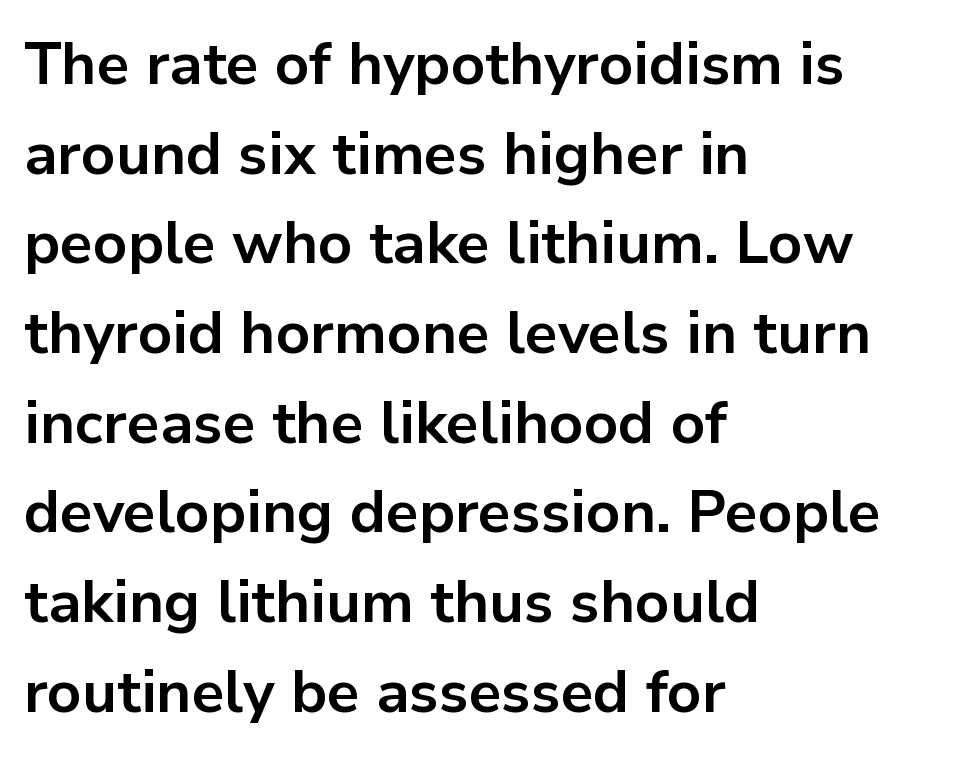
Nothing unusual about the tracking: characters are spaced as the font intends. Pretty heavy lettering here — definitely bold. It's the straight-up-and-down kind of type. Stroke terminals: plain, sans-serif. Casual observation: everything's shoved over to the left.
